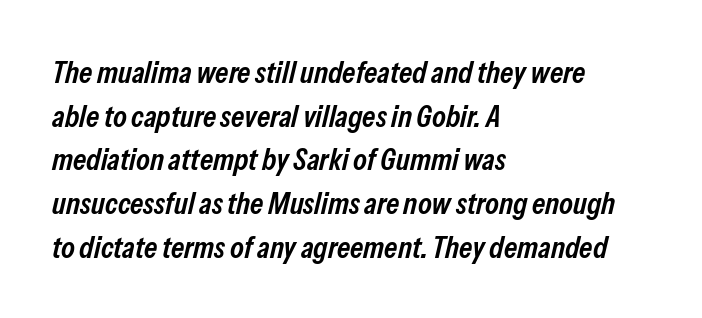
{"italic": "yes", "lean": "right", "slant_degrees": 13, "bold": "semi", "weight": "semibold", "width": "condensed", "stroke_contrast": "low", "x_height": "medium", "monospaced": "no", "underline": "no", "align": "left", "line_spacing": "normal", "line_spacing_ratio": 1.41, "letter_spacing": "normal", "letter_spacing_em": 0.0, "glyph_px": 31}
